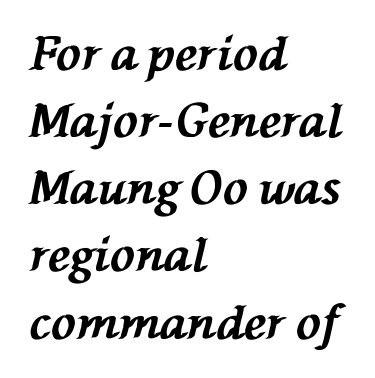
Q: Is the text bold? A: Yes.
Q: Is the text italic (slanted)? A: Yes, it leans left by about 76 degrees.
Q: Is the text underlined? A: No.
Q: How is the paragraph aligned? A: Left-aligned.
Q: Is the spacing between letters normal or unusually wide? A: Normal.
Q: Is the spacing between lines tight, normal or loose? A: Normal.
Q: Width (condensed, normal, or wide)? A: Normal.
Q: Stroke contrast? A: Medium.
Q: x-height? A: Medium.
Q: Monospaced? A: No.
